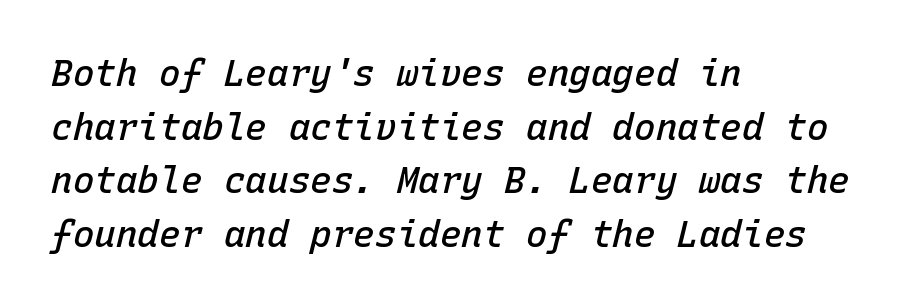
Designer's note — italics engaged. The passage shown is typed in a monospace face where columns stay perfectly aligned. Standard letterfit; no display-style spreading of the glyphs. Notice the strokes are somewhat thickened but not fully heavy: this is a semibold.
